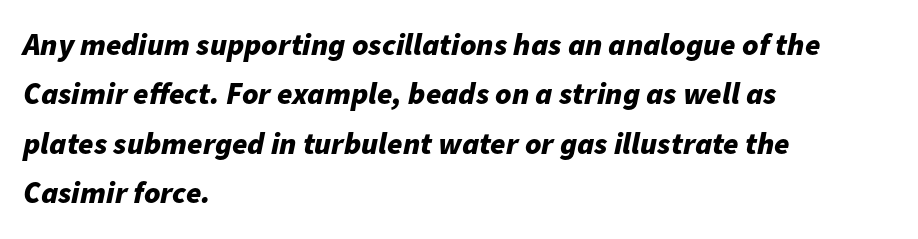
{"italic": "yes", "lean": "right", "slant_degrees": 11, "bold": "yes", "weight": "bold", "width": "normal", "stroke_contrast": "low", "x_height": "medium", "monospaced": "no", "underline": "no", "align": "left", "line_spacing": "normal", "line_spacing_ratio": 1.59, "letter_spacing": "normal", "letter_spacing_em": 0.0, "glyph_px": 31}
